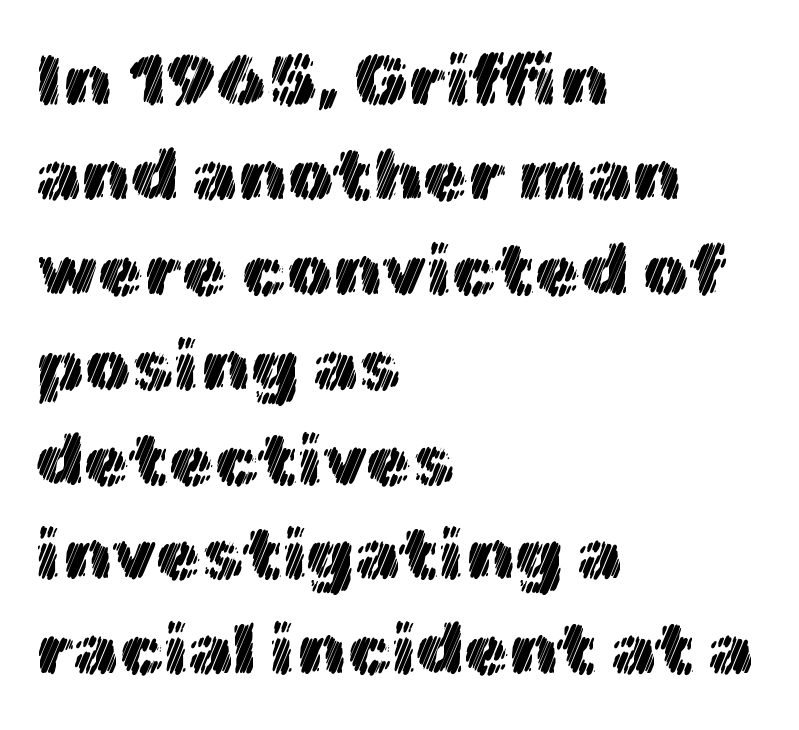
{"italic": "no", "width": "normal", "x_height": "medium", "monospaced": "no", "underline": "no", "align": "left", "line_spacing": "normal", "line_spacing_ratio": 1.3, "letter_spacing": "normal", "letter_spacing_em": 0.0, "glyph_px": 73}
